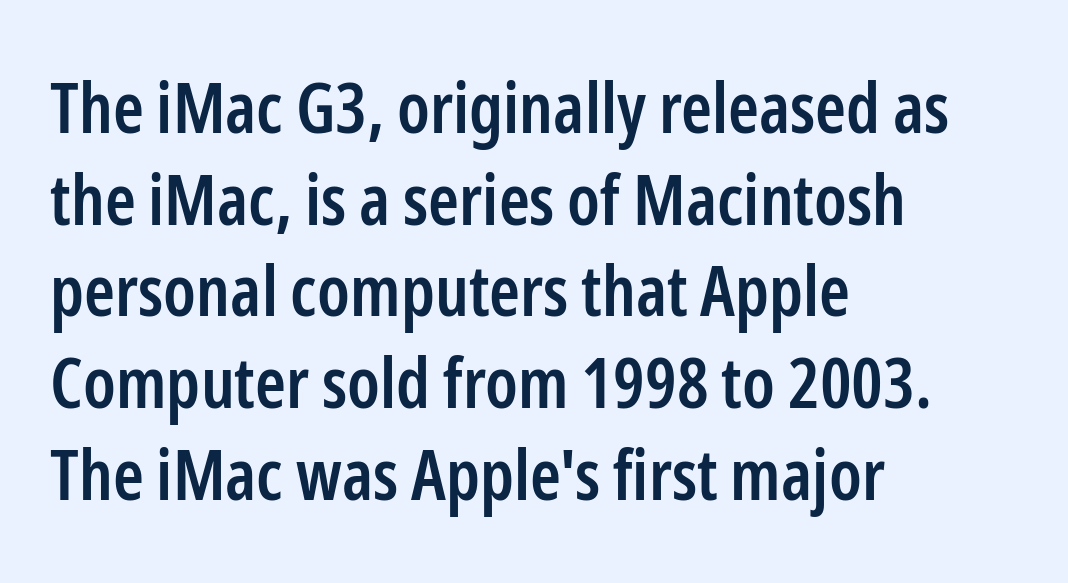
Is the block centered? No — it sits flush against the left margin. Spacing verdict: proportional, widths tailored to each character. Posture: straight, roman, zero tilt. The space between consecutive lines is moderate.
